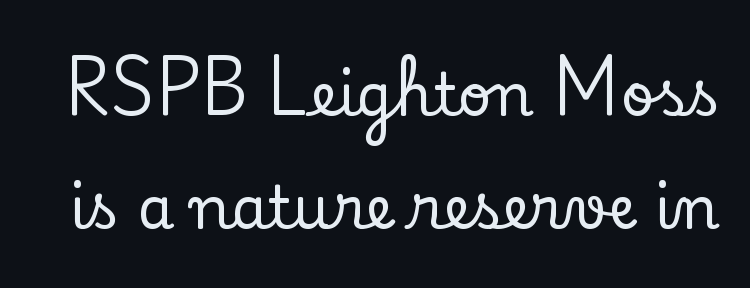
Q: Is the text italic (slanted)? A: No, it is upright.
Q: Is the text underlined? A: No.
Q: Is the spacing between letters normal or unusually wide? A: Normal.
Q: Is the spacing between lines tight, normal or loose? A: Loose.
Q: Width (condensed, normal, or wide)? A: Normal.
Q: Stroke contrast? A: Low.
Q: x-height? A: Small.
Q: Monospaced? A: No.
